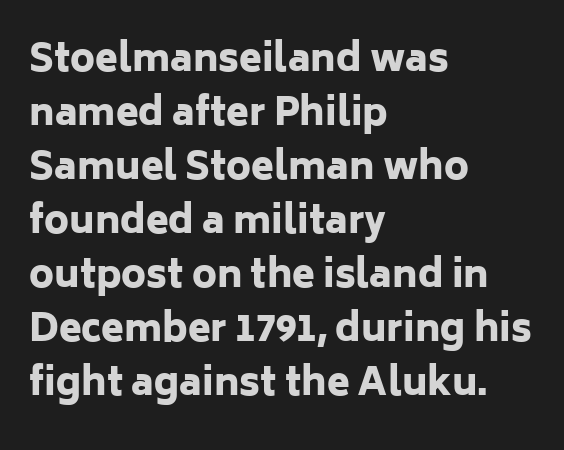
The image shows 37 px heavy sans-serif type, upright; set left-aligned, normal line spacing (1.46x), normal letter spacing, not underlined; low stroke contrast and a medium x-height.
